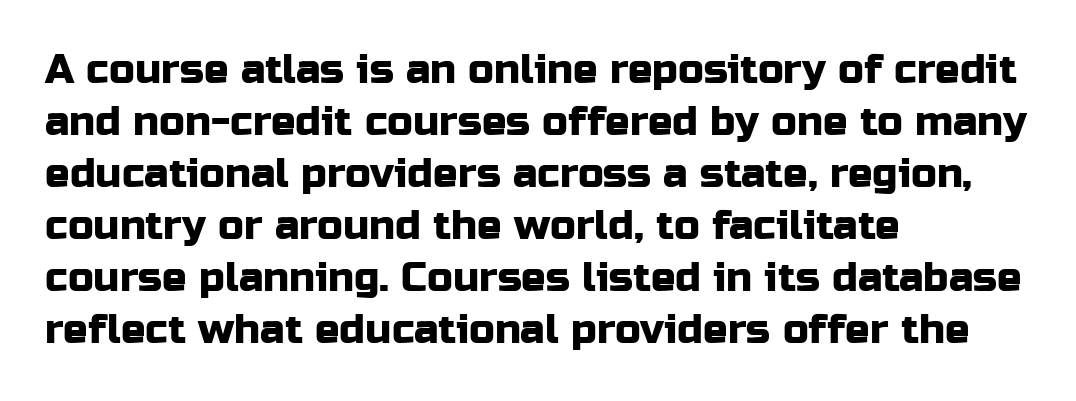
The image shows 41 px sans-serif type, upright; set left-aligned, normal line spacing (1.27x), normal letter spacing, not underlined; low stroke contrast and a medium x-height.
